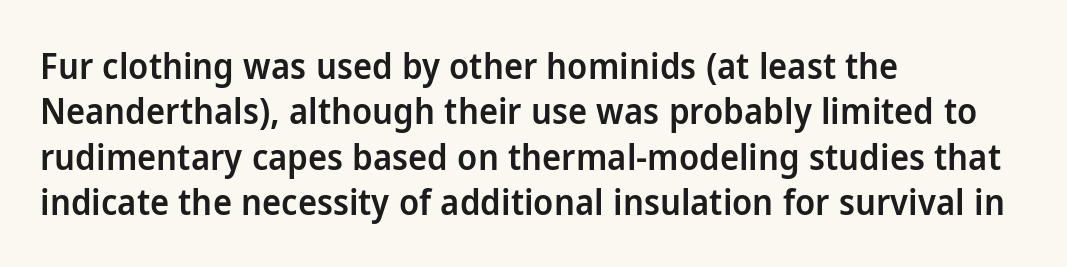
This sample uses an upright cut, with every glyph sitting square on the baseline. Compared with an ordinary text face, these strokes are moderately heavier — a semibold. These lines keep a tight, regular rhythm from letter to letter. Serif or sans? Sans — the stroke terminals are bare. Honestly, the row spacing looks completely unremarkable. All the whitespace from short lines collects on the right.
